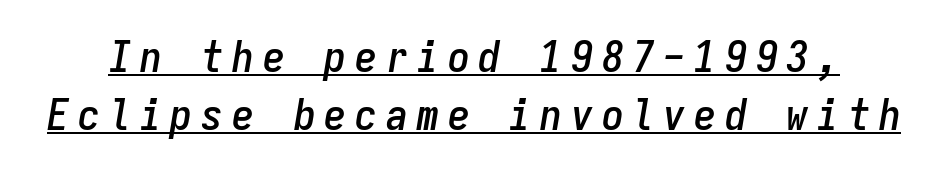
Q: Is the text italic (slanted)? A: Yes, it leans right by about 9 degrees.
Q: Is the text underlined? A: Yes.
Q: Is the spacing between letters normal or unusually wide? A: Unusually wide.
Q: Is the spacing between lines tight, normal or loose? A: Normal.
Q: Width (condensed, normal, or wide)? A: Condensed.
Q: Stroke contrast? A: Low.
Q: x-height? A: Medium.
Q: Monospaced? A: Yes.
